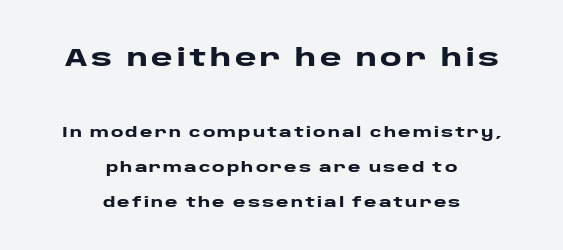
Q: Is the text bold? A: Yes.
Q: Is the text italic (slanted)? A: No, it is upright.
Q: Is the text underlined? A: No.
Q: How is the paragraph aligned? A: Centered.
Q: Is the spacing between lines tight, normal or loose? A: Loose.
Q: Which block of text is set in a larger size, the first (top) or the second (bottom)? A: The first (top) one.
